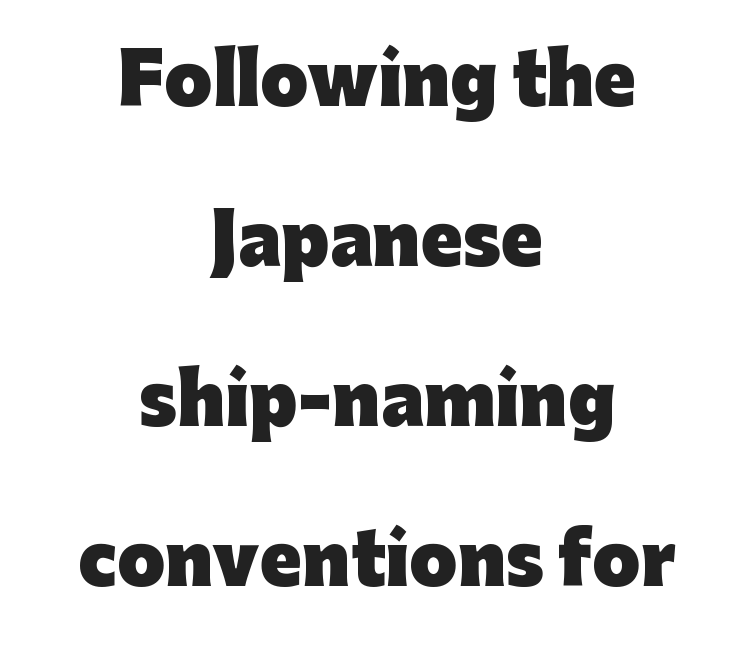
{"serif": "no", "italic": "no", "bold": "yes", "weight": "heavy", "width": "normal", "stroke_contrast": "low", "x_height": "medium", "monospaced": "no", "underline": "no", "align": "center", "line_spacing": "loose", "line_spacing_ratio": 2.32, "letter_spacing": "normal", "letter_spacing_em": 0.0, "glyph_px": 69}
